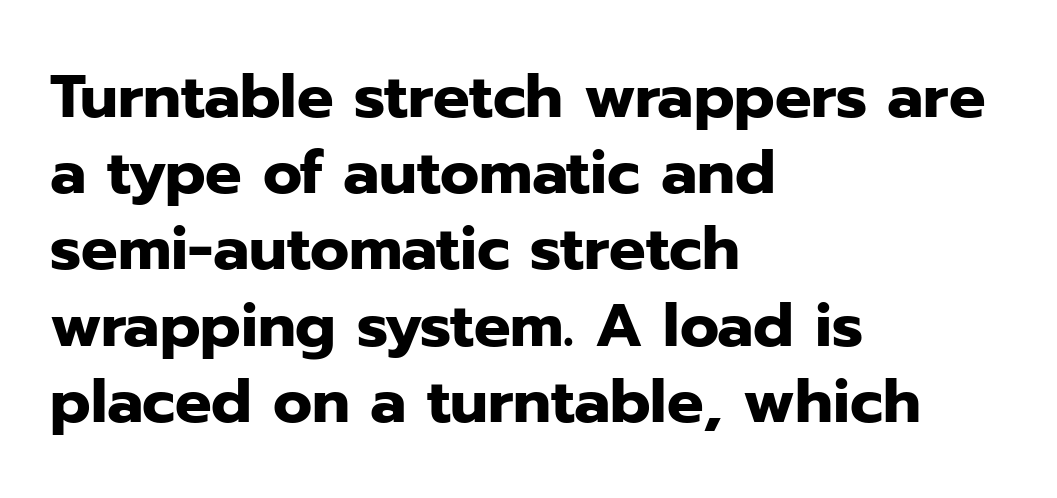
{"serif": "no", "italic": "no", "bold": "yes", "weight": "heavy", "width": "normal", "stroke_contrast": "low", "x_height": "medium", "monospaced": "no", "underline": "no", "align": "left", "line_spacing": "normal", "line_spacing_ratio": 1.25, "letter_spacing": "normal", "letter_spacing_em": 0.0, "glyph_px": 61}
